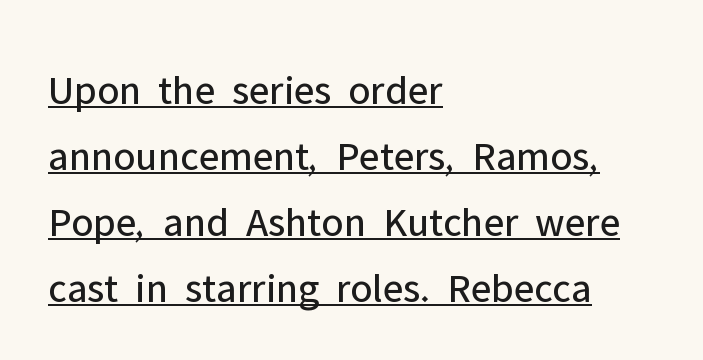
These lines were composed using upright roman letters. The rendering uses the underline text-decoration. Typeset ragged right — the left edge is the straight one. The rendering keeps characters at their native spacing. Baseline-to-baseline distance is the conventional proportion of letter height.
